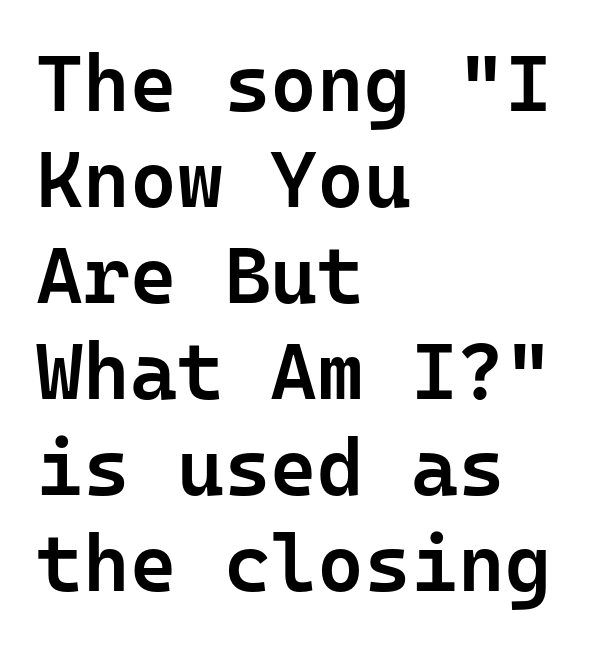
Vertical strokes here are truly vertical. In CSS terms this would be text-align: left. The sample has been set in demibold, a notch under bold. Lines of text with bare space underneath. This sample has the even, mechanical cadence of fixed-width lettering. Letterform terminals end flat and unadorned throughout the passage.
